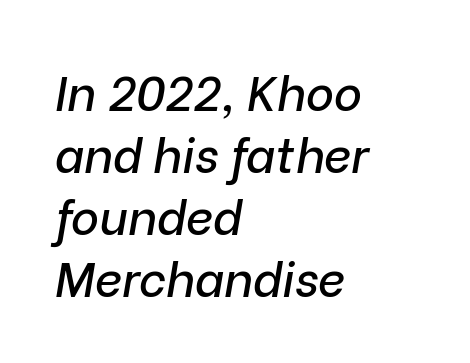
Q: Is the text italic (slanted)? A: Yes, it leans right by about 9 degrees.
Q: Is the text underlined? A: No.
Q: How is the paragraph aligned? A: Left-aligned.
Q: Is the spacing between letters normal or unusually wide? A: Normal.
Q: Is the spacing between lines tight, normal or loose? A: Normal.
Q: Width (condensed, normal, or wide)? A: Normal.
Q: Stroke contrast? A: Low.
Q: x-height? A: Medium.
Q: Monospaced? A: No.
